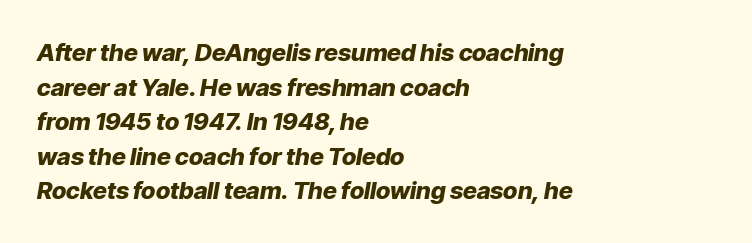
Q: Is the text bold? A: Yes.
Q: Is the text italic (slanted)? A: Yes, it leans right by about 9 degrees.
Q: Is the text underlined? A: No.
Q: How is the paragraph aligned? A: Left-aligned.
Q: Is the spacing between letters normal or unusually wide? A: Normal.
Q: Is the spacing between lines tight, normal or loose? A: Normal.
